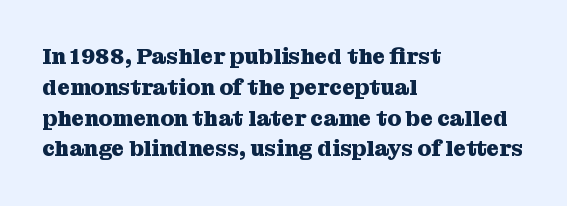
Q: Is the text bold? A: Yes.
Q: Is the text italic (slanted)? A: No, it is upright.
Q: Is the text underlined? A: No.
Q: How is the paragraph aligned? A: Left-aligned.
Q: Is the spacing between letters normal or unusually wide? A: Normal.
Q: Is the spacing between lines tight, normal or loose? A: Normal.
